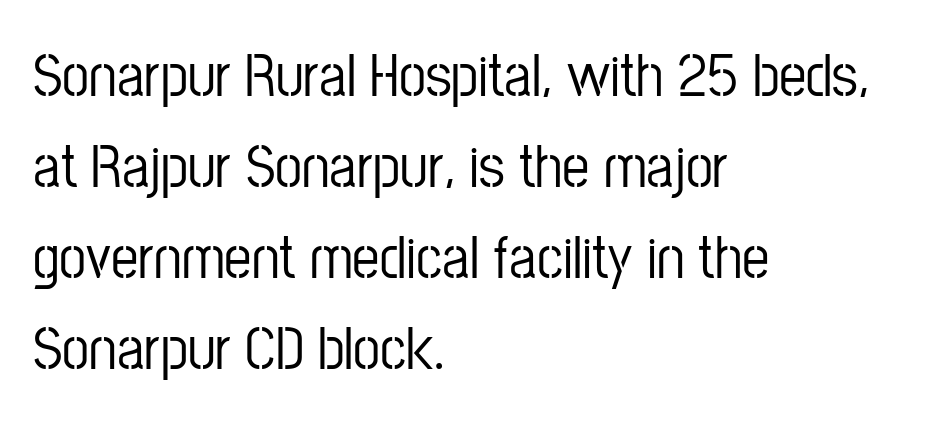
Q: Is the text italic (slanted)? A: No, it is upright.
Q: Is the typeface a serif or a sans-serif typeface? A: Sans-serif.
Q: Is the text underlined? A: No.
Q: How is the paragraph aligned? A: Left-aligned.
Q: Is the spacing between letters normal or unusually wide? A: Normal.
Q: Is the spacing between lines tight, normal or loose? A: Normal.
Q: Width (condensed, normal, or wide)? A: Condensed.
Q: Stroke contrast? A: Low.
Q: x-height? A: Medium.
Q: Monospaced? A: No.
